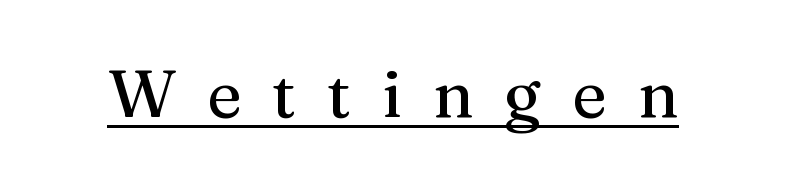
Q: Is the text italic (slanted)? A: No, it is upright.
Q: Is the typeface a serif or a sans-serif typeface? A: Serif.
Q: Is the text underlined? A: Yes.
Q: Is the spacing between letters normal or unusually wide? A: Unusually wide.
Q: Width (condensed, normal, or wide)? A: Normal.
Q: Stroke contrast? A: Medium.
Q: x-height? A: Medium.
Q: Monospaced? A: No.
